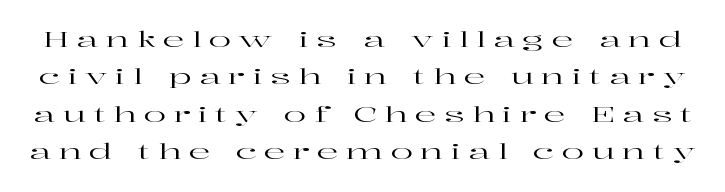
Q: Is the text italic (slanted)? A: No, it is upright.
Q: Is the text underlined? A: No.
Q: Is the spacing between letters normal or unusually wide? A: Unusually wide.
